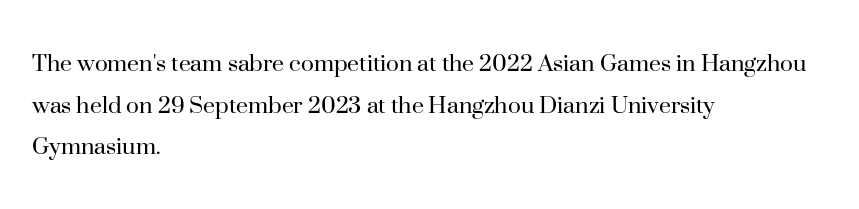
The image shows 27 px text type, upright; set left-aligned, normal line spacing (1.54x), normal letter spacing, not underlined.
